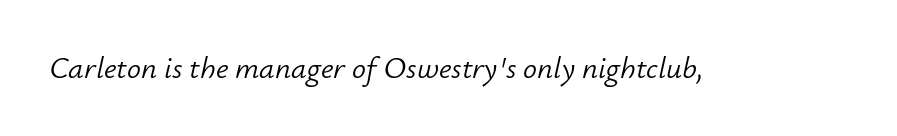
{"italic": "yes", "lean": "right", "slant_degrees": 12, "bold": "no", "weight": "light", "width": "normal", "stroke_contrast": "low", "x_height": "small", "monospaced": "no", "underline": "no", "letter_spacing": "normal", "letter_spacing_em": 0.0, "glyph_px": 31}
